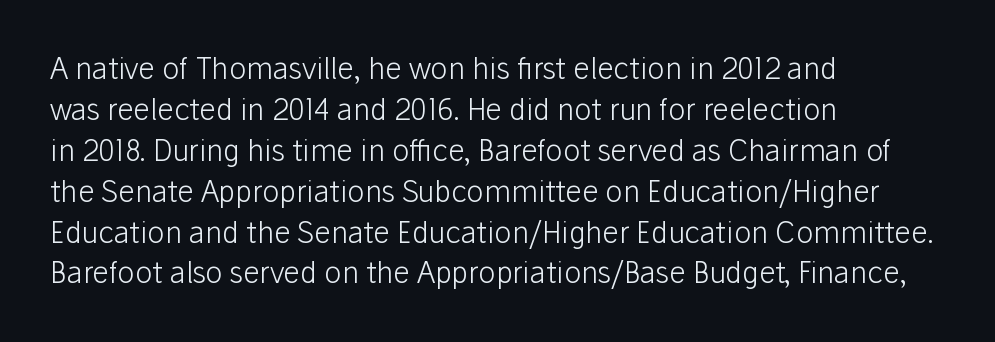
The image shows 29 px light sans-serif type, upright; set left-aligned, normal line spacing (1.41x), normal letter spacing, not underlined; low stroke contrast and a medium x-height.
